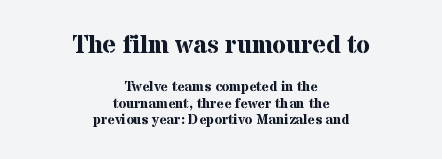
Q: Is the text bold? A: Yes.
Q: Is the text italic (slanted)? A: No, it is upright.
Q: Is the text underlined? A: No.
Q: How is the paragraph aligned? A: Centered.
Q: Is the spacing between letters normal or unusually wide? A: Normal.
Q: Which block of text is set in a larger size, the first (top) or the second (bottom)? A: The first (top) one.
